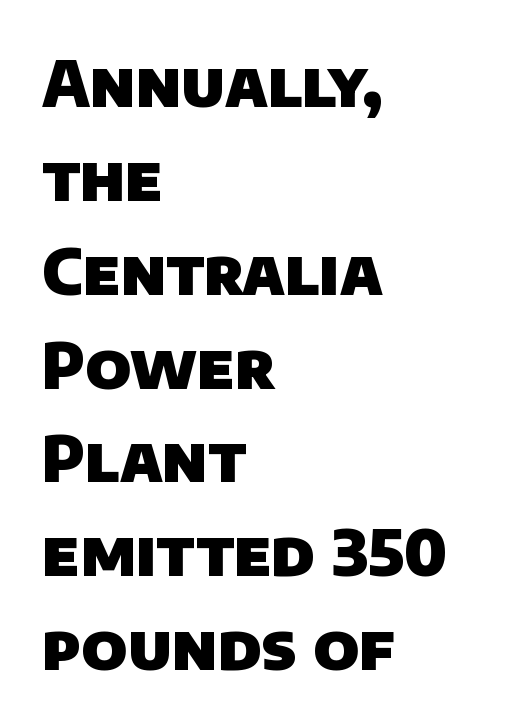
The image shows 63 px heavy sans-serif type; set left-aligned, normal line spacing (1.49x), normal letter spacing, not underlined; low stroke contrast and a large x-height.
